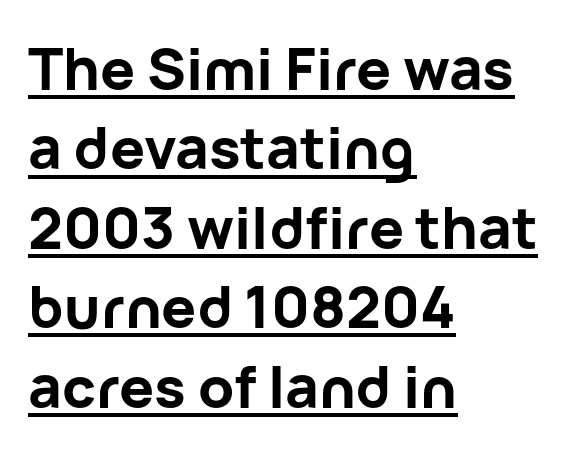
{"serif": "no", "italic": "no", "bold": "yes", "weight": "bold", "width": "normal", "stroke_contrast": "low", "x_height": "medium", "monospaced": "no", "underline": "yes", "align": "left", "line_spacing": "normal", "line_spacing_ratio": 1.37, "letter_spacing": "normal", "letter_spacing_em": 0.0, "glyph_px": 58}
